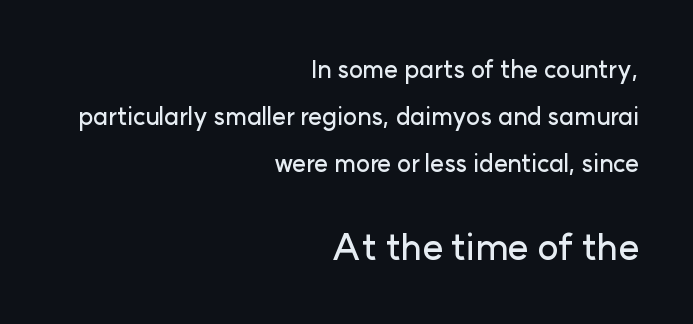
Q: Is the text italic (slanted)? A: No, it is upright.
Q: Is the typeface a serif or a sans-serif typeface? A: Sans-serif.
Q: Is the text underlined? A: No.
Q: How is the paragraph aligned? A: Right-aligned.
Q: Is the spacing between letters normal or unusually wide? A: Normal.
Q: Is the spacing between lines tight, normal or loose? A: Loose.
Q: Which block of text is set in a larger size, the first (top) or the second (bottom)? A: The second (bottom) one.
Q: Width (condensed, normal, or wide)? A: Normal.
Q: Stroke contrast? A: Low.
Q: x-height? A: Medium.
Q: Monospaced? A: No.
